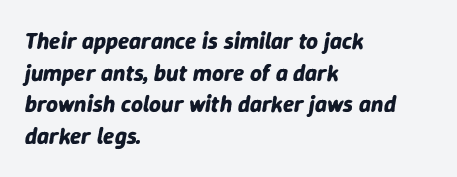
Q: Is the text bold? A: Yes.
Q: Is the text italic (slanted)? A: Yes, it leans right by about 9 degrees.
Q: Is the text underlined? A: No.
Q: How is the paragraph aligned? A: Left-aligned.
Q: Is the spacing between letters normal or unusually wide? A: Normal.
Q: Is the spacing between lines tight, normal or loose? A: Normal.
